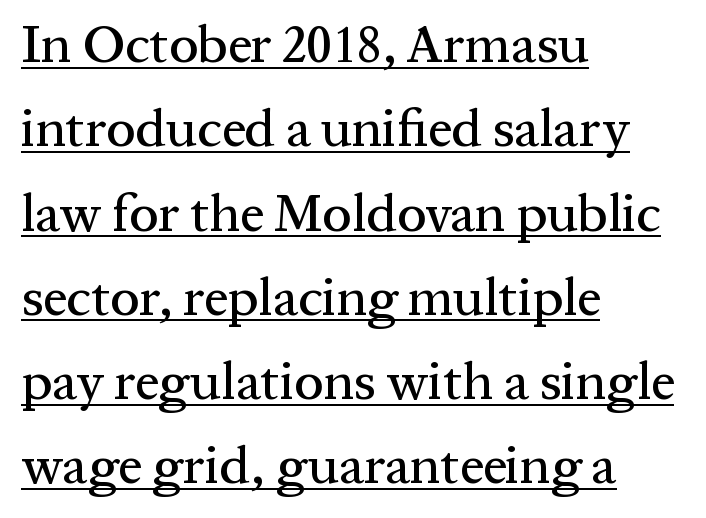
Looks like regular typesetting: each glyph gets only the width it needs. Teacher's note: observe the even left margin — that is flush-left alignment. This rendering features underlined lettering. These lines sit exactly where default settings would place them. Check where the strokes stop: tiny serifs finish them off. Posture: straight, roman, zero tilt.
